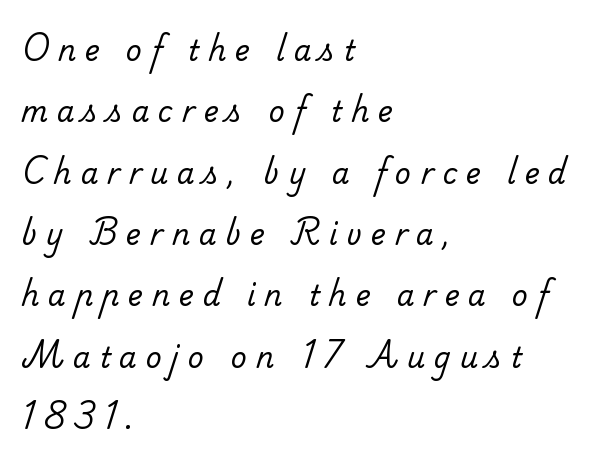
{"serif": "yes", "bold": "no", "weight": "regular", "width": "normal", "stroke_contrast": "low", "x_height": "small", "monospaced": "no", "underline": "no", "align": "left", "line_spacing": "loose", "line_spacing_ratio": 2.19, "letter_spacing": "wide", "letter_spacing_em": 0.32, "glyph_px": 28}
